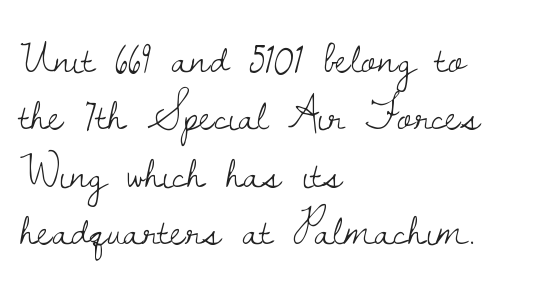
{"serif": "yes", "bold": "no", "weight": "light", "width": "normal", "stroke_contrast": "low", "x_height": "small", "monospaced": "no", "underline": "no", "align": "left", "line_spacing": "normal", "line_spacing_ratio": 1.25, "letter_spacing": "normal", "letter_spacing_em": 0.0, "glyph_px": 46}
